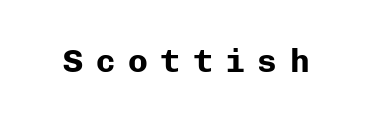
Q: Is the text bold? A: Yes.
Q: Is the text italic (slanted)? A: No, it is upright.
Q: Is the typeface a serif or a sans-serif typeface? A: Sans-serif.
Q: Is the text underlined? A: No.
Q: Is the spacing between letters normal or unusually wide? A: Unusually wide.
Q: Width (condensed, normal, or wide)? A: Normal.
Q: Stroke contrast? A: Low.
Q: x-height? A: Medium.
Q: Monospaced? A: Yes.
